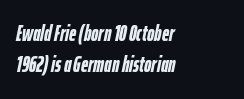
Inter-character spacing is left at the font's built-in metrics. These lines were composed using italics. These lines sit exactly where default settings would place them. This sample is left-justified, so line endings fall wherever the words run out. Anything drawn beneath the words? Only blank space.
